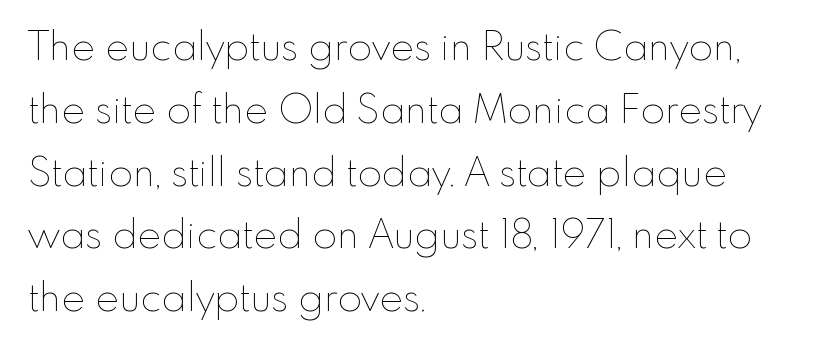
The image shows 40 px thin type, upright; set left-aligned, normal line spacing (1.57x), normal letter spacing, not underlined; low stroke contrast and a small x-height.
